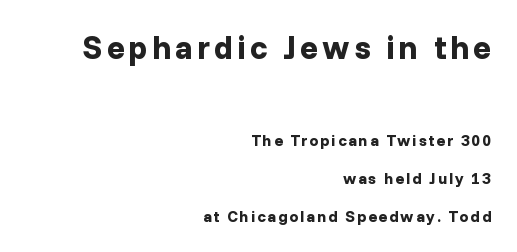
The image shows 33 px bold sans-serif type, upright; set right-aligned, loose line spacing (2.36x), not underlined; the first (top) block is 2.06x larger; low stroke contrast and a medium x-height.
